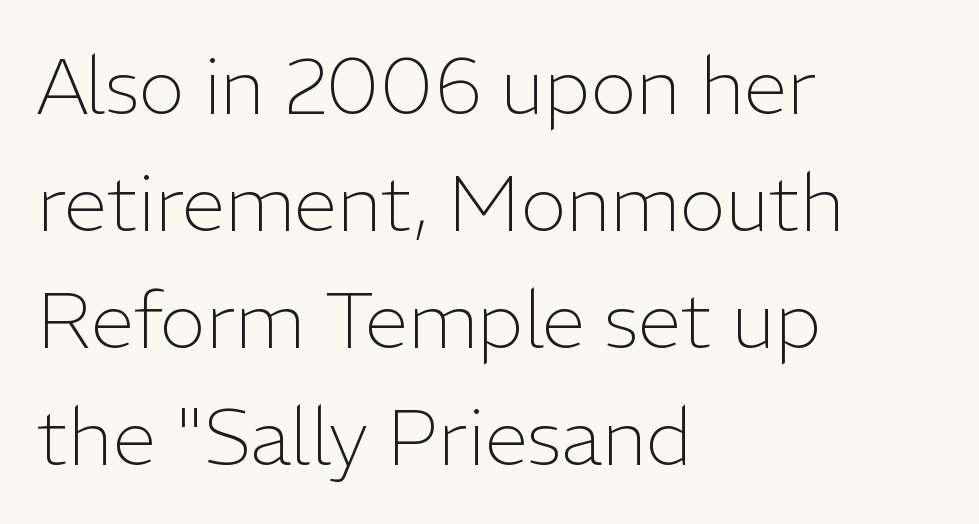
Q: Is the text bold? A: No.
Q: Is the text italic (slanted)? A: No, it is upright.
Q: Is the typeface a serif or a sans-serif typeface? A: Sans-serif.
Q: Is the text underlined? A: No.
Q: How is the paragraph aligned? A: Left-aligned.
Q: Is the spacing between letters normal or unusually wide? A: Normal.
Q: Is the spacing between lines tight, normal or loose? A: Normal.
Q: Width (condensed, normal, or wide)? A: Normal.
Q: Stroke contrast? A: Low.
Q: x-height? A: Medium.
Q: Monospaced? A: No.
